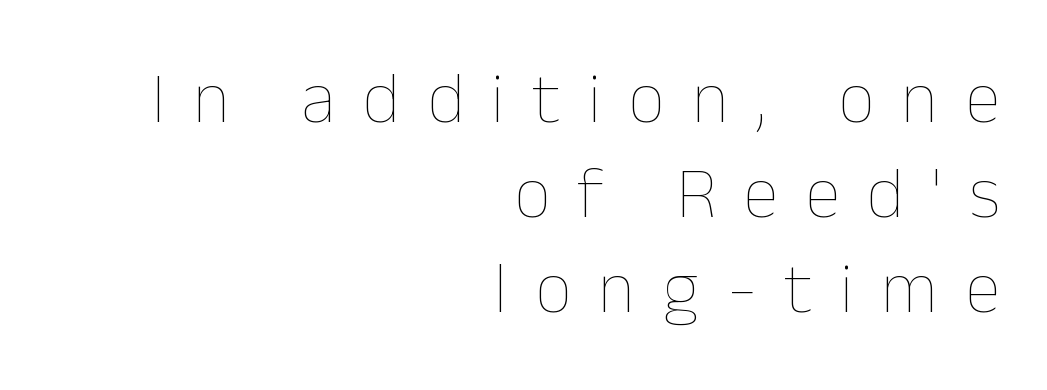
{"italic": "no", "bold": "no", "weight": "thin", "width": "normal", "stroke_contrast": "low", "x_height": "medium", "monospaced": "no", "underline": "no", "align": "right", "line_spacing": "normal", "line_spacing_ratio": 1.3, "letter_spacing": "wide", "letter_spacing_em": 0.37, "glyph_px": 73}
